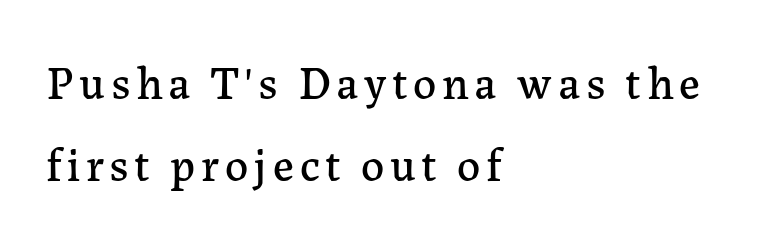
Q: Is the text italic (slanted)? A: No, it is upright.
Q: Is the typeface a serif or a sans-serif typeface? A: Serif.
Q: Is the text underlined? A: No.
Q: How is the paragraph aligned? A: Left-aligned.
Q: Width (condensed, normal, or wide)? A: Normal.
Q: Stroke contrast? A: Low.
Q: x-height? A: Medium.
Q: Monospaced? A: No.
